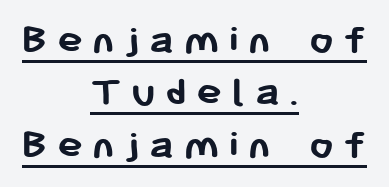
Q: Is the text bold? A: Yes.
Q: Is the text italic (slanted)? A: No, it is upright.
Q: Is the typeface a serif or a sans-serif typeface? A: Sans-serif.
Q: Is the text underlined? A: Yes.
Q: How is the paragraph aligned? A: Centered.
Q: Is the spacing between letters normal or unusually wide? A: Unusually wide.
Q: Width (condensed, normal, or wide)? A: Normal.
Q: Stroke contrast? A: Low.
Q: x-height? A: Medium.
Q: Monospaced? A: No.
